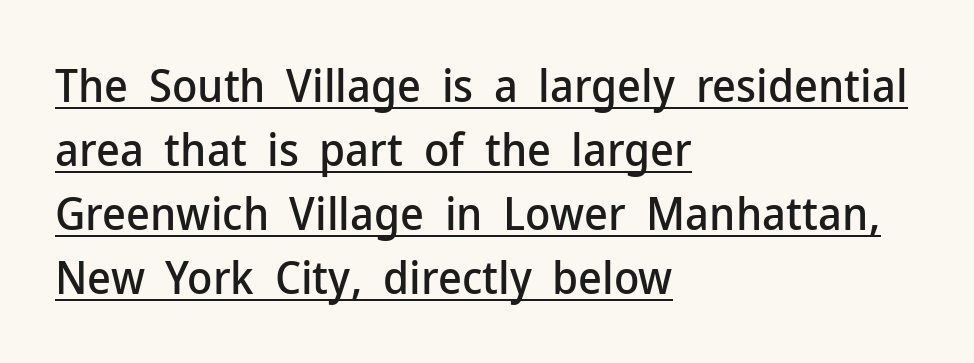
The image shows 46 px sans-serif type, upright; set left-aligned, normal line spacing (1.39x), normal letter spacing, underlined; low stroke contrast and a medium x-height.
